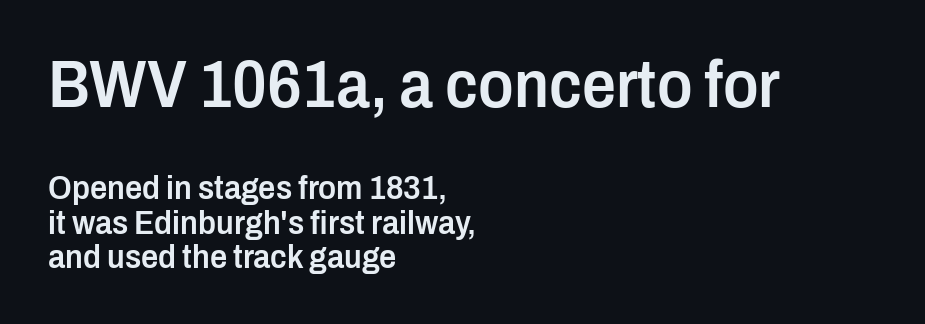
The image shows 67 px semibold, condensed sans-serif type, upright; set left-aligned, tight line spacing (1.01x), normal letter spacing, not underlined; the first (top) block is 1.97x larger; low stroke contrast and a medium x-height.
